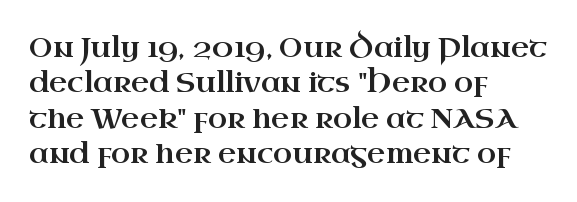
Nope, not italic — everything's standing straight. Beneath every word, the page is bare. Whoever set this chose a conventional vertical rhythm. The type family on display is of the serif kind.
